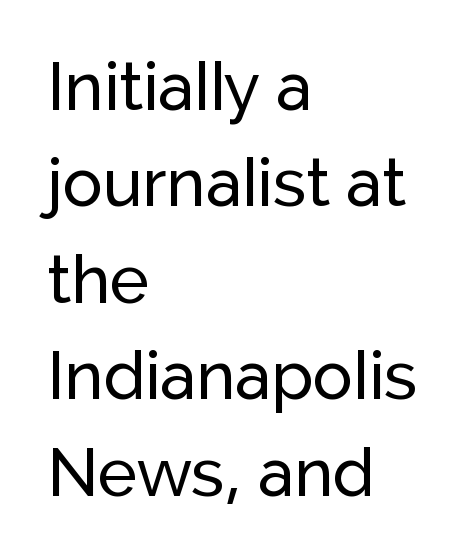
Horizontal bands of white between lines are of average thickness. The letters advance in unequal steps, a hallmark of proportional type. Between one letter and the next there's only the usual sliver of space. The setting favours the left margin, as ordinary paragraphs usually do.
